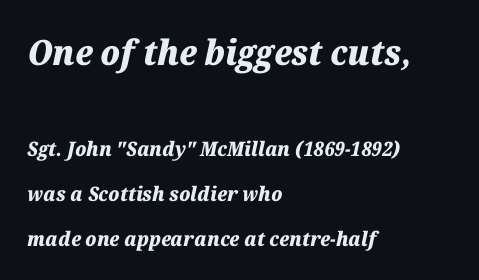
{"italic": "yes", "lean": "right", "slant_degrees": 12, "bold": "yes", "weight": "heavy", "width": "normal", "stroke_contrast": "medium", "x_height": "medium", "monospaced": "no", "underline": "no", "align": "left", "line_spacing": "loose", "line_spacing_ratio": 2.26, "letter_spacing": "normal", "letter_spacing_em": 0.0, "larger_block": "first", "size_ratio": 1.75, "glyph_px": 35}
